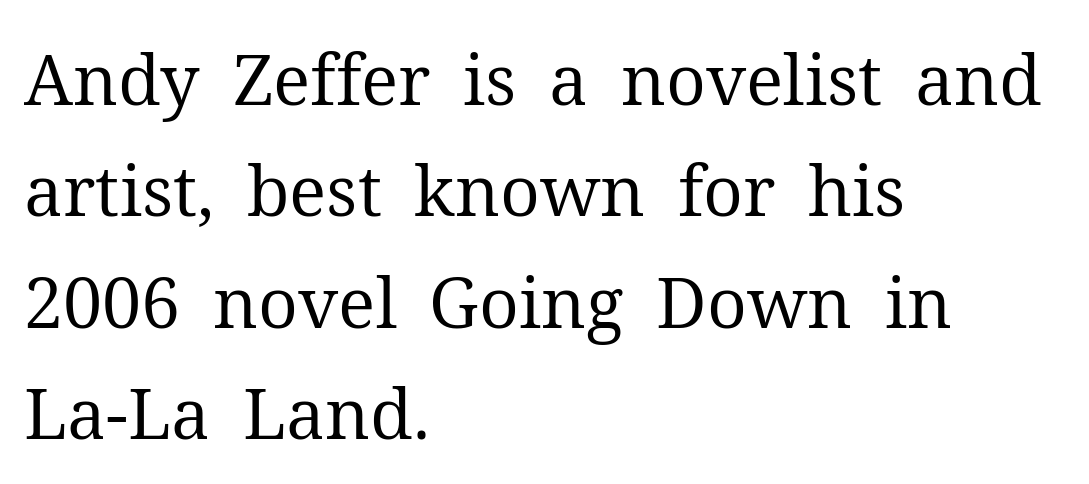
Q: Is the text bold? A: No.
Q: Is the text italic (slanted)? A: No, it is upright.
Q: Is the typeface a serif or a sans-serif typeface? A: Serif.
Q: Is the text underlined? A: No.
Q: How is the paragraph aligned? A: Left-aligned.
Q: Is the spacing between letters normal or unusually wide? A: Normal.
Q: Is the spacing between lines tight, normal or loose? A: Normal.
Q: Width (condensed, normal, or wide)? A: Normal.
Q: Stroke contrast? A: Medium.
Q: x-height? A: Medium.
Q: Monospaced? A: No.
